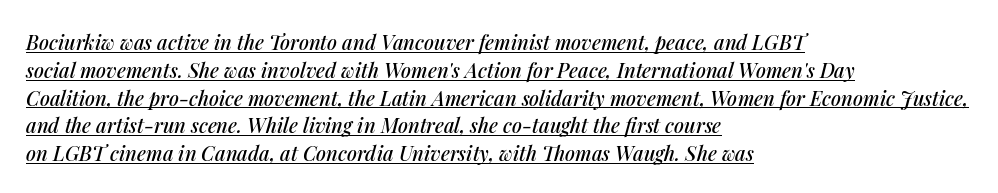
{"italic": "yes", "lean": "right", "slant_degrees": 14, "underline": "yes", "align": "left", "line_spacing": "normal", "line_spacing_ratio": 1.39, "letter_spacing": "normal", "letter_spacing_em": 0.0, "glyph_px": 20}
